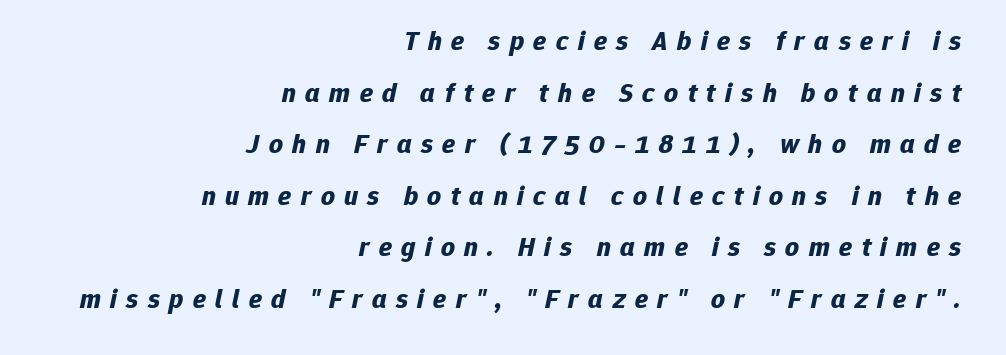
Display-style spreading of the glyphs; the letterfit is very open. Descender tails drop into unmarked territory. Weight: bold. Emphasis-style slanted type is in use. If you measured baseline to baseline, you'd find a long distance. The lines in this sample share a right terminus and differ only in where they begin.
